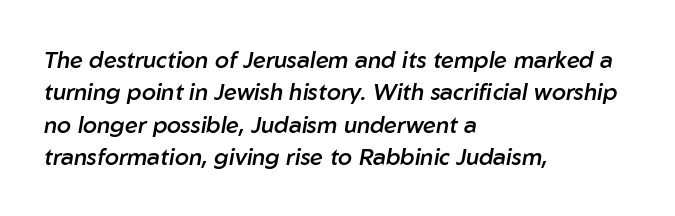
Q: Is the text bold? A: Semi-bold.
Q: Is the text italic (slanted)? A: Yes, it leans right by about 10 degrees.
Q: Is the text underlined? A: No.
Q: How is the paragraph aligned? A: Left-aligned.
Q: Is the spacing between letters normal or unusually wide? A: Normal.
Q: Is the spacing between lines tight, normal or loose? A: Normal.
